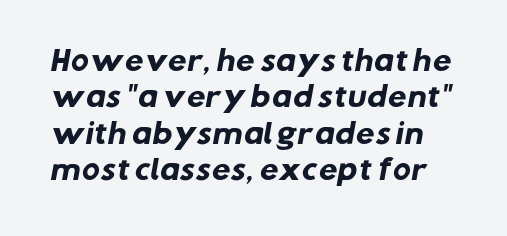
The image shows 27 px bold type; set normal line spacing (1.35x), normal letter spacing, not underlined.
